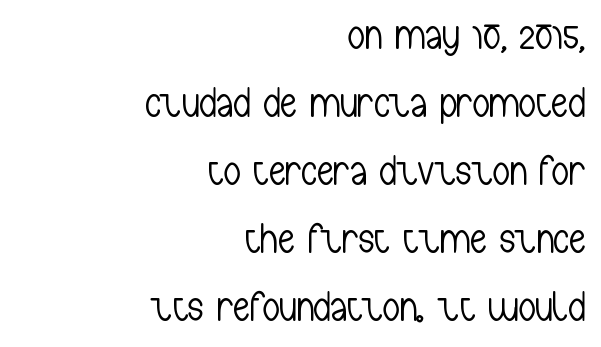
{"serif": "no", "italic": "no", "bold": "no", "weight": "light", "width": "condensed", "stroke_contrast": "low", "x_height": "medium", "monospaced": "no", "underline": "no", "align": "right", "line_spacing": "normal", "line_spacing_ratio": 1.62, "letter_spacing": "normal", "letter_spacing_em": 0.0, "glyph_px": 42}
